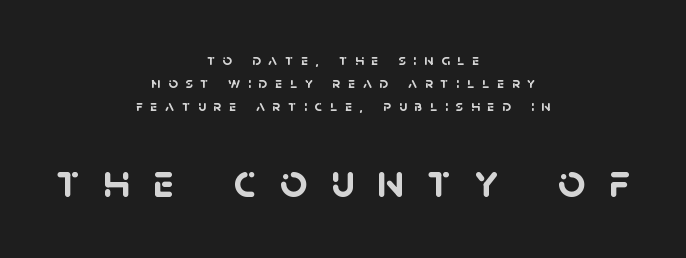
The image shows 48 px semibold sans-serif type; set centered, normal line spacing (1.44x), unusually wide letter spacing (+0.48 em), not underlined; the second (bottom) block is 3.0x larger; low stroke contrast and a large x-height.
